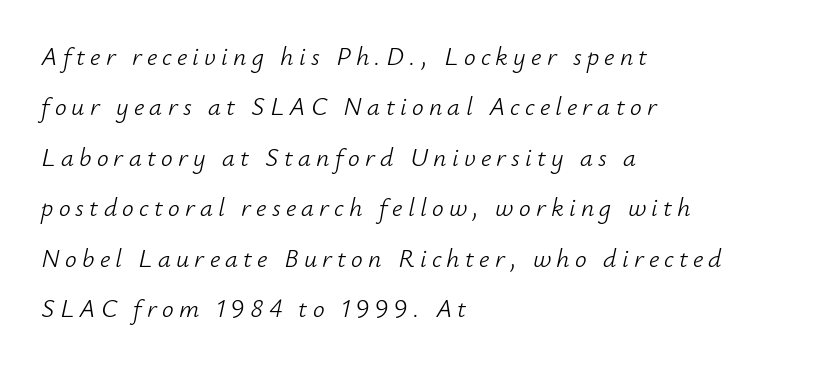
The image shows 26 px text type, italic (leaning right); set left-aligned, loose line spacing (1.94x), unusually wide letter spacing (+0.2 em), not underlined.
